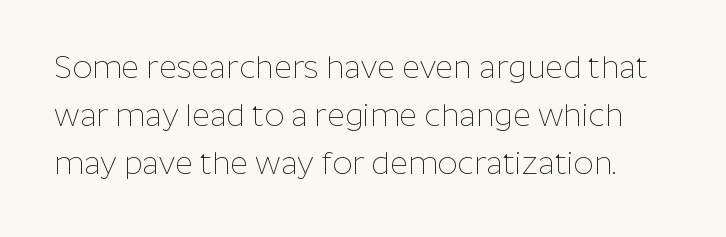
The image shows 31 px thin sans-serif type, upright; set normal line spacing (1.55x), normal letter spacing, not underlined; low stroke contrast and a medium x-height.
